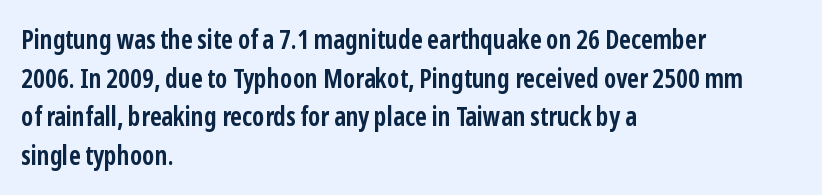
The image shows 26 px bold type, upright; set left-aligned, normal line spacing (1.49x), normal letter spacing, not underlined.
